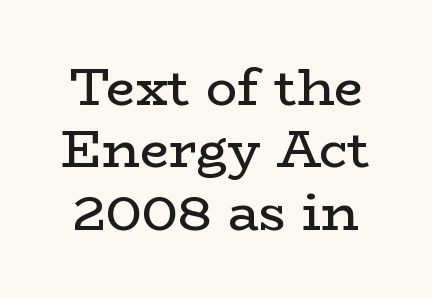
Q: Is the text bold? A: No.
Q: Is the text italic (slanted)? A: No, it is upright.
Q: Is the typeface a serif or a sans-serif typeface? A: Serif.
Q: Is the text underlined? A: No.
Q: Is the spacing between letters normal or unusually wide? A: Normal.
Q: Width (condensed, normal, or wide)? A: Wide.
Q: Stroke contrast? A: Low.
Q: x-height? A: Medium.
Q: Monospaced? A: No.
